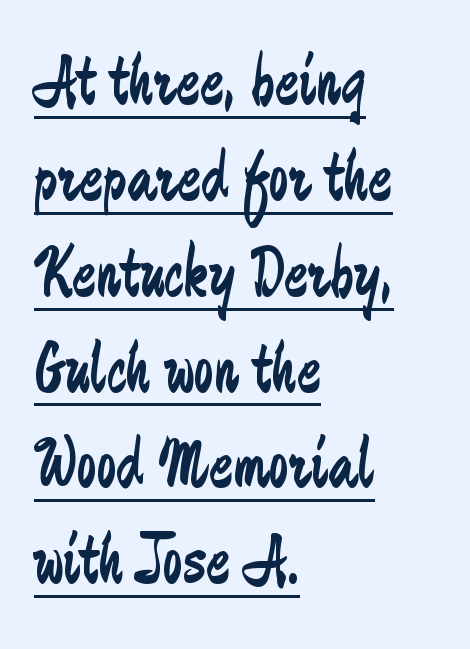
How would I describe the line gaps? Plain and ordinary. You could not count columns in this text — the font is proportionally spaced. The paragraph shown leans on its left margin. The string is rendered with underlining switched on. The passage shown is typeset with a sans-serif family. The letterforms sit shoulder to shoulder at normal distance.
